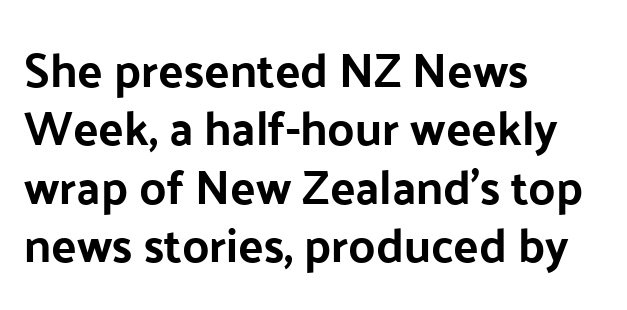
The image shows 47 px bold sans-serif type, upright; set left-aligned, line spacing 1.24x, normal letter spacing, not underlined; low stroke contrast and a medium x-height.
